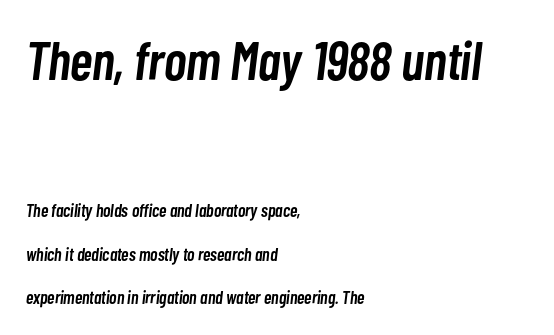
Every row of glyphs begins at an identical x-position on the left. The letterforms sit shoulder to shoulder at normal distance. The space directly below the letters is spotless. The letters advance in unequal steps, a hallmark of proportional type. The upper block of text is set noticeably larger than the block beneath it. This sample uses an oblique cut, with every glyph tilted off the vertical.
